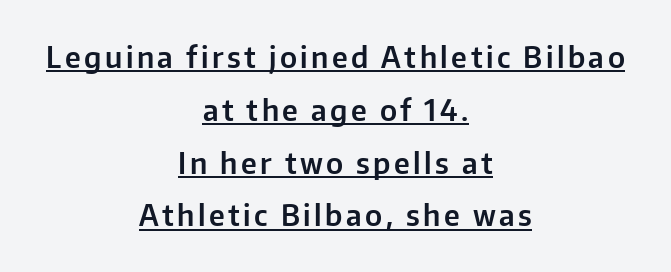
Q: Is the text italic (slanted)? A: No, it is upright.
Q: Is the typeface a serif or a sans-serif typeface? A: Sans-serif.
Q: Is the text underlined? A: Yes.
Q: How is the paragraph aligned? A: Centered.
Q: Width (condensed, normal, or wide)? A: Normal.
Q: Stroke contrast? A: Low.
Q: x-height? A: Medium.
Q: Monospaced? A: No.
